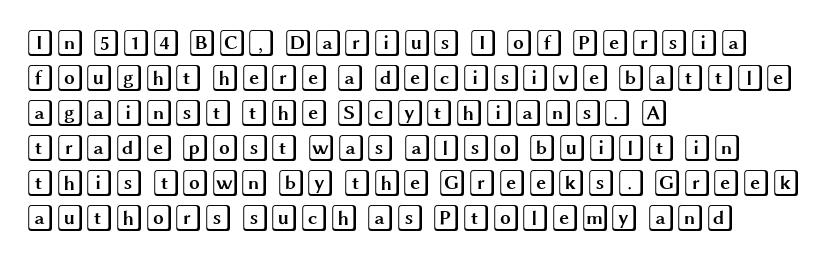
Q: Is the text italic (slanted)? A: No, it is upright.
Q: Is the text underlined? A: No.
Q: How is the paragraph aligned? A: Left-aligned.
Q: Is the spacing between letters normal or unusually wide? A: Normal.
Q: Is the spacing between lines tight, normal or loose? A: Normal.
